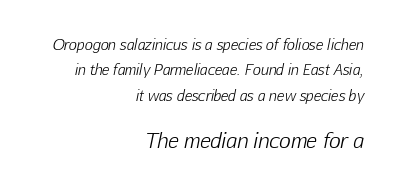
The image shows 20 px text type, italic (leaning right); set right-aligned, line spacing 1.81x, normal letter spacing, not underlined; the second (bottom) block is 1.43x larger.
